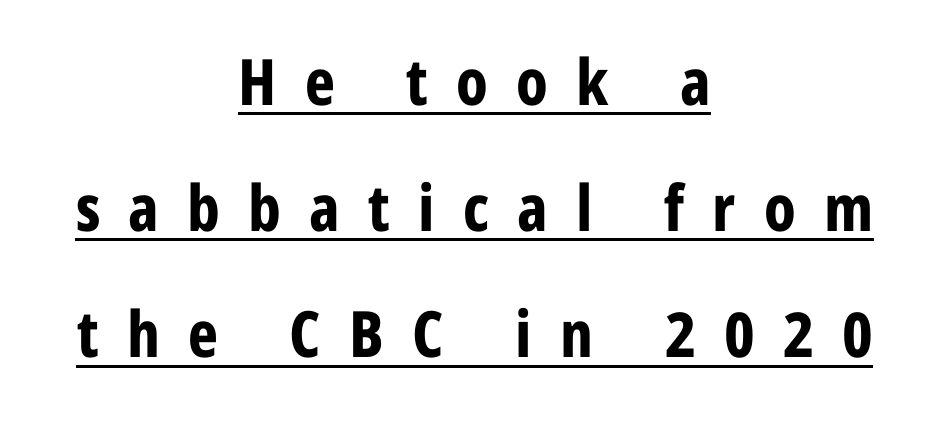
Q: Is the text bold? A: Yes.
Q: Is the text italic (slanted)? A: No, it is upright.
Q: Is the typeface a serif or a sans-serif typeface? A: Sans-serif.
Q: Is the text underlined? A: Yes.
Q: How is the paragraph aligned? A: Centered.
Q: Is the spacing between letters normal or unusually wide? A: Unusually wide.
Q: Is the spacing between lines tight, normal or loose? A: Loose.
Q: Width (condensed, normal, or wide)? A: Condensed.
Q: Stroke contrast? A: Low.
Q: x-height? A: Medium.
Q: Monospaced? A: No.
